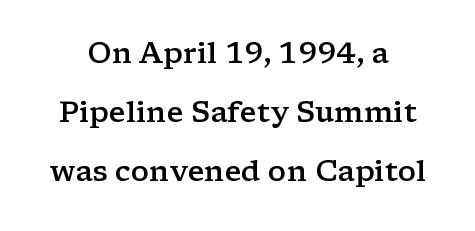
Q: Is the text bold? A: Semi-bold.
Q: Is the text italic (slanted)? A: No, it is upright.
Q: Is the typeface a serif or a sans-serif typeface? A: Serif.
Q: Is the text underlined? A: No.
Q: How is the paragraph aligned? A: Centered.
Q: Is the spacing between letters normal or unusually wide? A: Normal.
Q: Is the spacing between lines tight, normal or loose? A: Loose.
Q: Width (condensed, normal, or wide)? A: Wide.
Q: Stroke contrast? A: Low.
Q: x-height? A: Medium.
Q: Monospaced? A: No.
